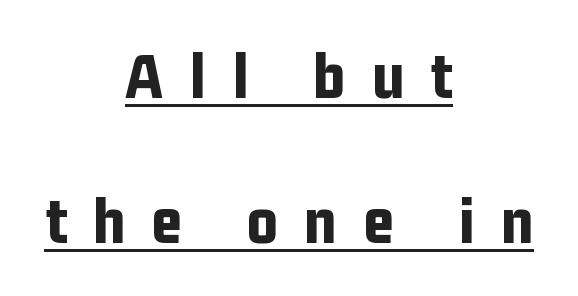
In terms of letterspacing, this is a distinctly airy, spread setting. The font family rendered here belongs to the sans-serif group. The passage shown is typed in a proportional face where columns would drift. Decoration check: the copy is underlined. The passage shown is emphatically bold. The line-height multiplier appears high, well above default.
